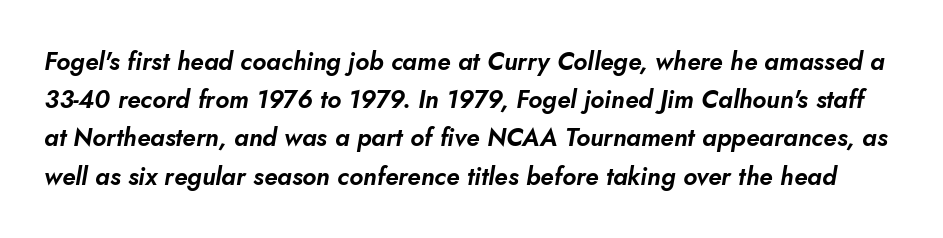
{"italic": "yes", "lean": "right", "slant_degrees": 10, "underline": "no", "line_spacing": "normal", "line_spacing_ratio": 1.53, "letter_spacing": "normal", "letter_spacing_em": 0.0, "glyph_px": 25}
